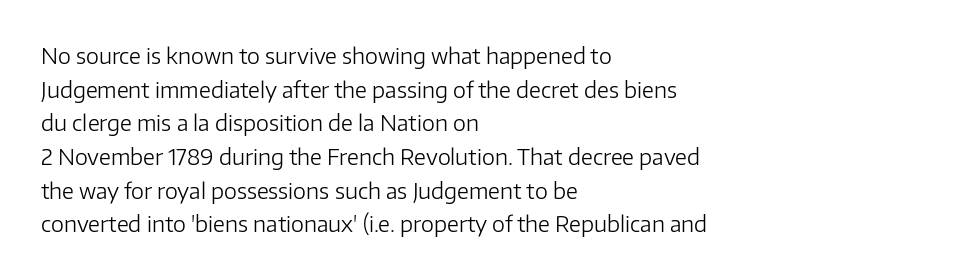
The image shows 22 px text type, upright; set left-aligned, normal line spacing (1.53x), normal letter spacing, not underlined.
